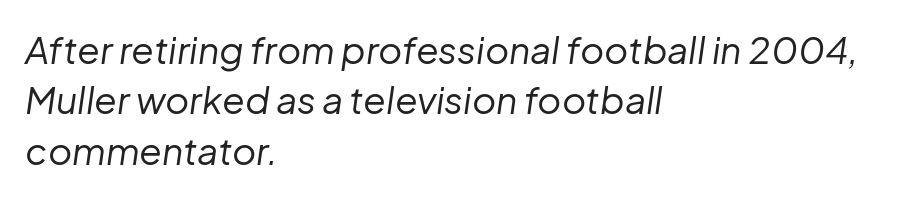
Nothing unusual about the tracking: characters are spaced as the font intends. Check under the words: just untouched page. What's the leading like? Ordinary, nothing unusual. The compositor pushed each line to the left boundary.
